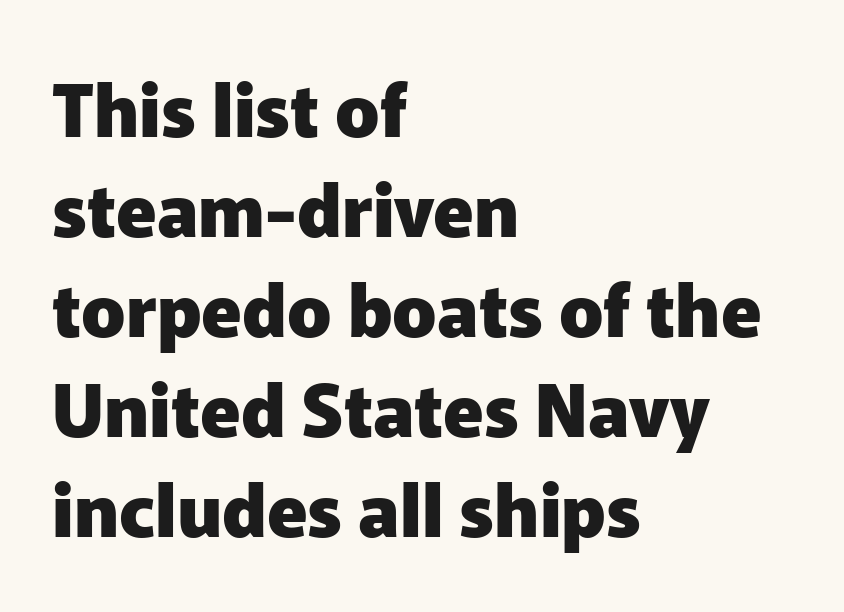
{"serif": "no", "italic": "no", "bold": "yes", "weight": "heavy", "width": "normal", "stroke_contrast": "low", "x_height": "medium", "monospaced": "no", "underline": "no", "align": "left", "line_spacing": "normal", "line_spacing_ratio": 1.37, "letter_spacing": "normal", "letter_spacing_em": 0.0, "glyph_px": 73}
